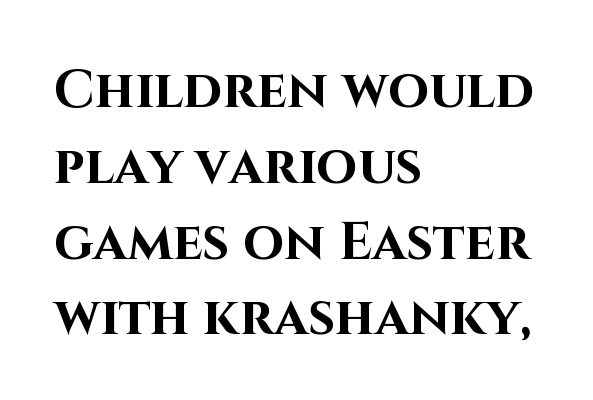
The face used here is a sans, in the tradition of grotesques and geometrics. Each letter keeps its own natural width here, so spacing adapts to shape. Characters follow at the spacing the type designer built in. Underline: absent. Upright lettering throughout.
